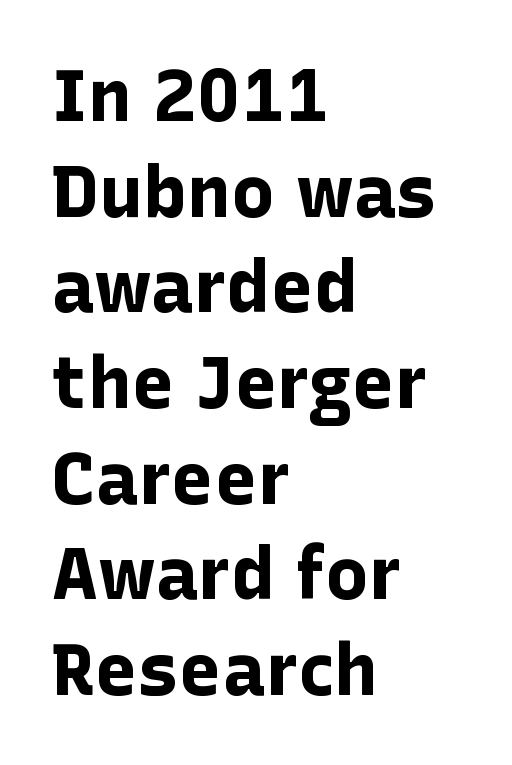
{"serif": "no", "italic": "no", "bold": "yes", "weight": "bold", "width": "normal", "stroke_contrast": "low", "x_height": "medium", "monospaced": "no", "underline": "no", "align": "left", "line_spacing": "normal", "line_spacing_ratio": 1.31, "letter_spacing": "normal", "letter_spacing_em": 0.0, "glyph_px": 73}
